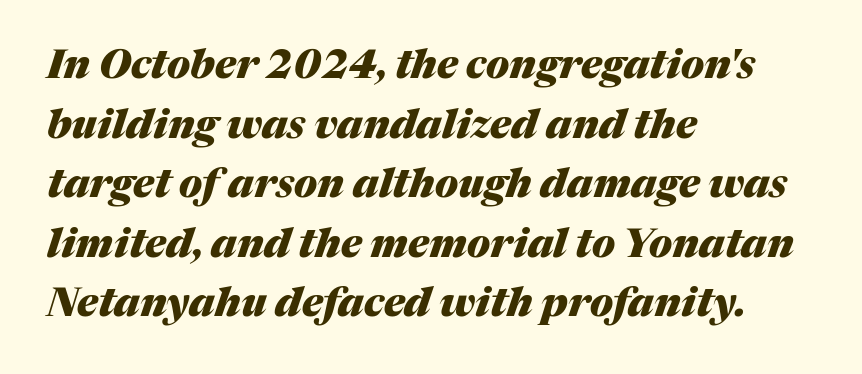
The image shows 40 px heavy type, italic (leaning right); set left-aligned, normal line spacing (1.49x), normal letter spacing, not underlined; medium stroke contrast and a medium x-height.
